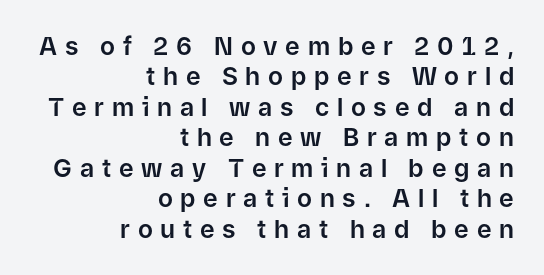
Underlining? Definitely not there. The lines in this sample share a right terminus and differ only in where they begin. Caption: expanded tracking, letters set apart. Every character sits straight up, as roman type does.
